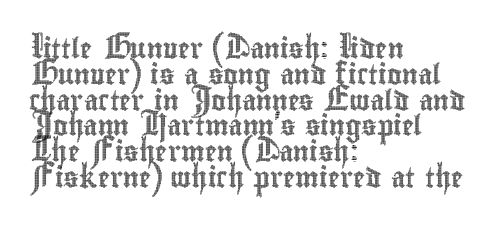
Is there any slant? The stems are plumb. Clear beneath every line of the passage. Nobody touched the tracking dial on this one. Line beginnings align vertically; line endings do not. One glance says typical: line gaps are just what's usual.
